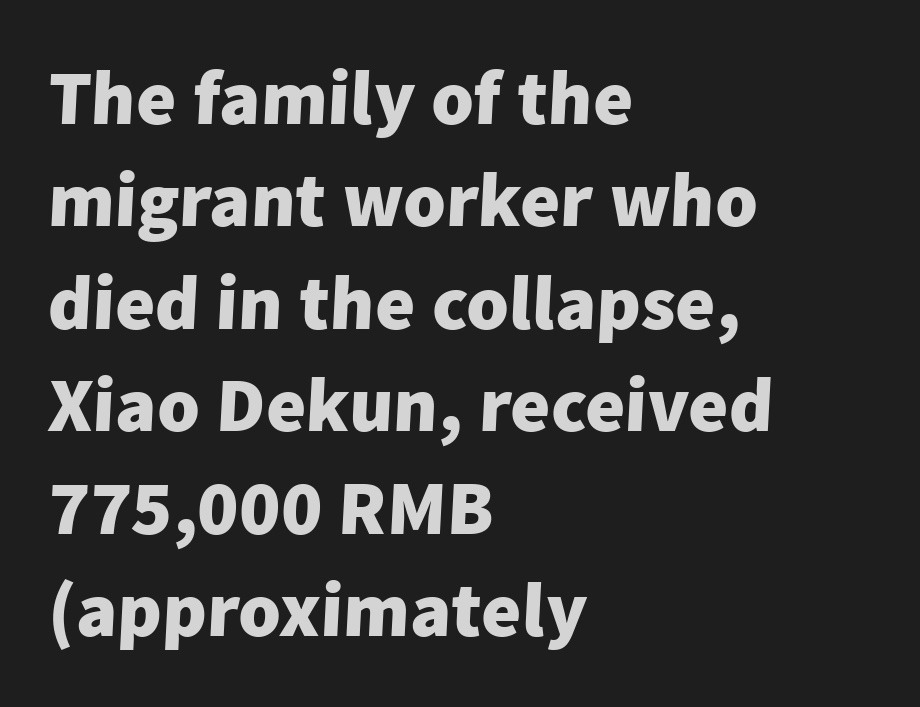
The image shows 77 px heavy sans-serif type; set left-aligned, normal line spacing (1.33x), normal letter spacing, not underlined; low stroke contrast and a medium x-height.
